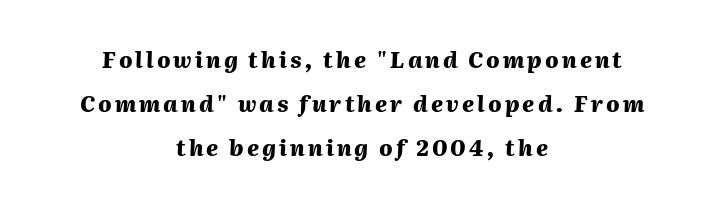
This sample is center-justified, so both line endings float freely. The string is rendered with underlining switched off. The leading is generous, giving the passage an open texture. The typography opts for an oblique posture over an upright one.
